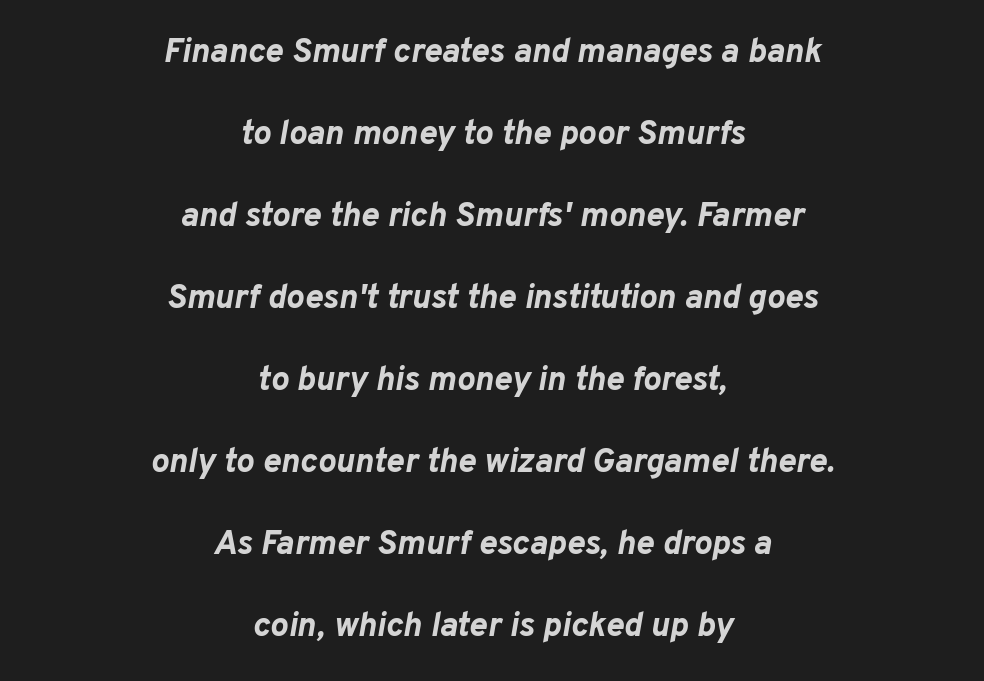
{"italic": "yes", "lean": "right", "slant_degrees": 10, "bold": "yes", "weight": "bold", "width": "normal", "stroke_contrast": "low", "x_height": "medium", "monospaced": "no", "underline": "no", "align": "center", "line_spacing": "loose", "line_spacing_ratio": 2.41, "letter_spacing": "normal", "letter_spacing_em": 0.0, "glyph_px": 34}
